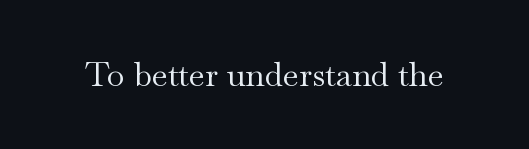
{"serif": "yes", "italic": "no", "bold": "no", "weight": "regular", "width": "wide", "stroke_contrast": "medium", "x_height": "small", "monospaced": "no", "underline": "no", "letter_spacing": "normal", "letter_spacing_em": 0.0, "glyph_px": 33}
